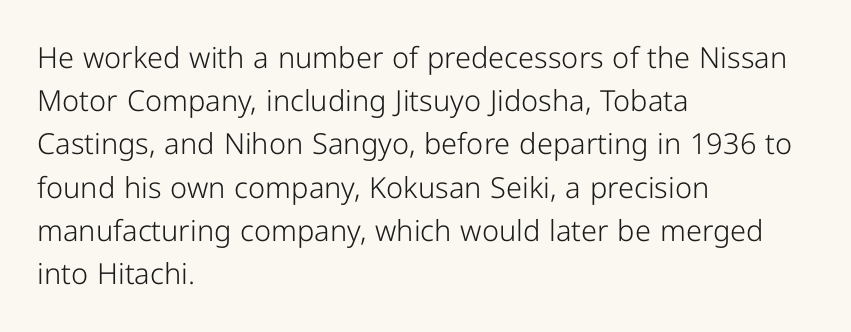
Q: Is the text bold? A: No.
Q: Is the text italic (slanted)? A: No, it is upright.
Q: Is the typeface a serif or a sans-serif typeface? A: Sans-serif.
Q: Is the text underlined? A: No.
Q: How is the paragraph aligned? A: Left-aligned.
Q: Is the spacing between letters normal or unusually wide? A: Normal.
Q: Is the spacing between lines tight, normal or loose? A: Normal.
Q: Width (condensed, normal, or wide)? A: Normal.
Q: Stroke contrast? A: Low.
Q: x-height? A: Medium.
Q: Monospaced? A: No.
